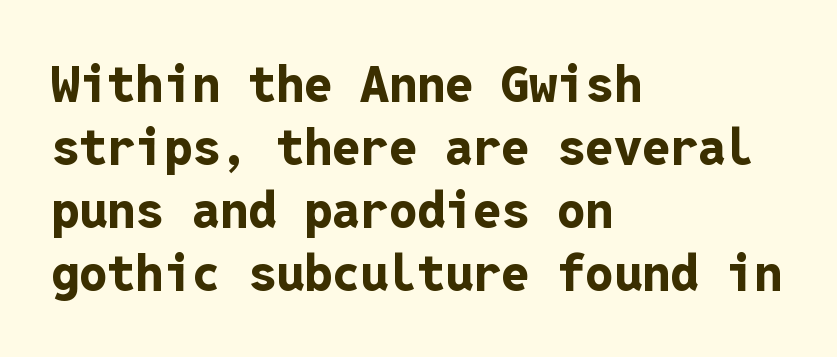
The image shows 50 px bold sans-serif type, upright, monospaced; set left-aligned, normal line spacing (1.26x), normal letter spacing, not underlined; low stroke contrast and a medium x-height.
